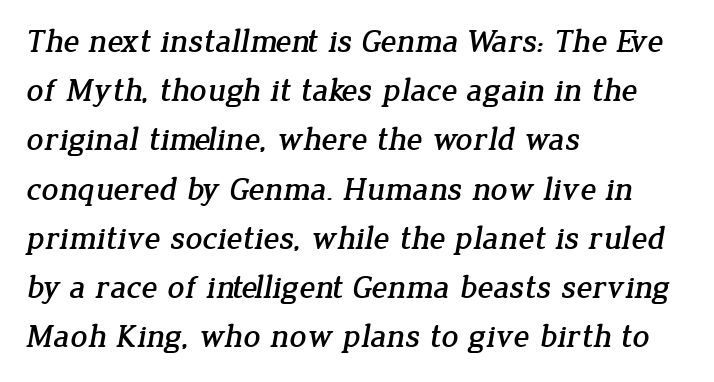
The image shows 33 px serif type; set left-aligned, normal line spacing (1.49x), normal letter spacing, not underlined; low stroke contrast and a medium x-height.
